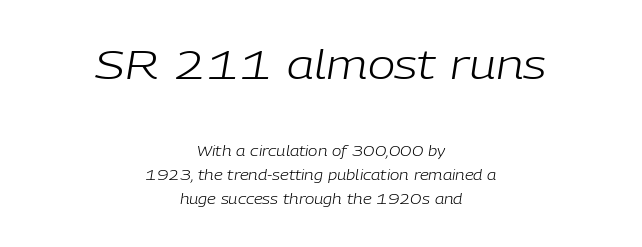
Lines of text with bare space underneath. Inter-character spacing is left at the font's built-in metrics. Spacing verdict: proportional, widths tailored to each character. This reads as an unemphasized weight, regular at the heaviest. Caption: multi-line text, centered on the measure. Size hierarchy here favors the leading block over the trailing one.
